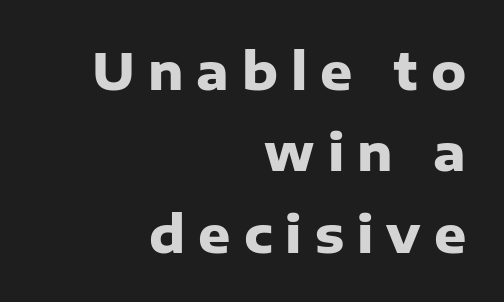
Decoration check: the copy has no underline. Quick note: interline space is typical. Pretty heavy lettering here — definitely bold. The letters advance in unequal steps, a hallmark of proportional type. The tracking reads as deliberately expanded to a designer's eye.
